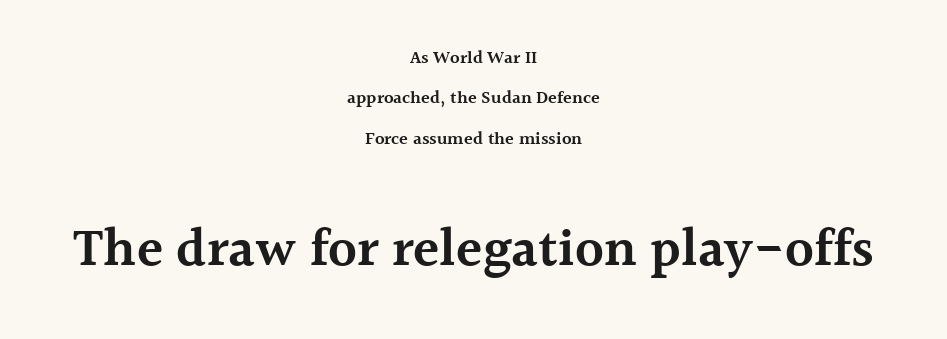
Q: Is the text bold? A: Semi-bold.
Q: Is the text italic (slanted)? A: No, it is upright.
Q: Is the typeface a serif or a sans-serif typeface? A: Serif.
Q: Is the text underlined? A: No.
Q: How is the paragraph aligned? A: Centered.
Q: Is the spacing between letters normal or unusually wide? A: Normal.
Q: Is the spacing between lines tight, normal or loose? A: Loose.
Q: Which block of text is set in a larger size, the first (top) or the second (bottom)? A: The second (bottom) one.
Q: Width (condensed, normal, or wide)? A: Normal.
Q: x-height? A: Medium.
Q: Monospaced? A: No.
